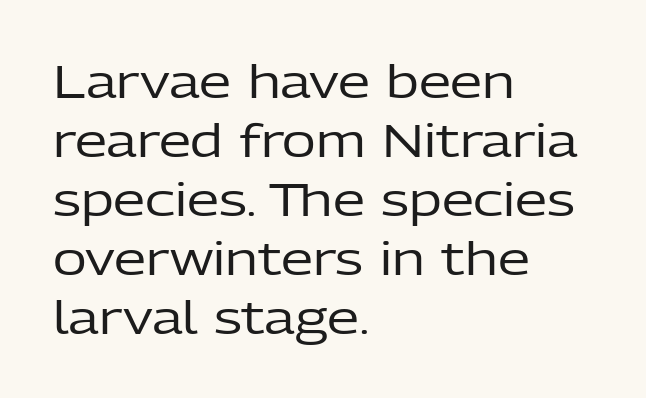
Designer's note — italics off, roman on. The leading is moderate, giving the passage an even texture. These lines are rendered in a variable-pitch font. Heft: none added — not bold. The passage shown is typeset with a sans-serif family. The foot of each line stays bare and open.
